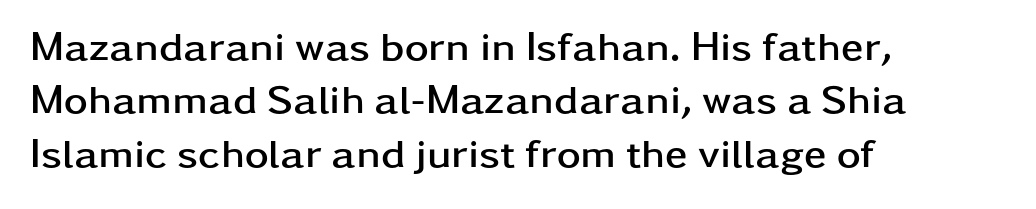
Evenly set lines give the paragraph a standard silhouette. Type style note: lacks serifs. Typeset ragged right — the left edge is the straight one. Posture: upright roman.
